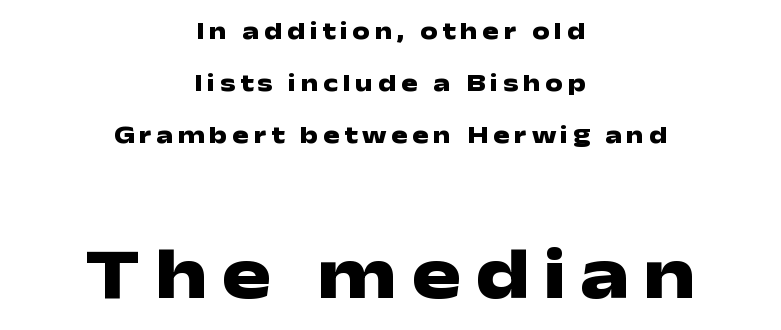
Q: Is the text bold? A: Yes.
Q: Is the text italic (slanted)? A: No, it is upright.
Q: Is the typeface a serif or a sans-serif typeface? A: Sans-serif.
Q: Is the text underlined? A: No.
Q: How is the paragraph aligned? A: Centered.
Q: Is the spacing between lines tight, normal or loose? A: Loose.
Q: Which block of text is set in a larger size, the first (top) or the second (bottom)? A: The second (bottom) one.
Q: Width (condensed, normal, or wide)? A: Wide.
Q: Stroke contrast? A: Low.
Q: x-height? A: Medium.
Q: Monospaced? A: No.
